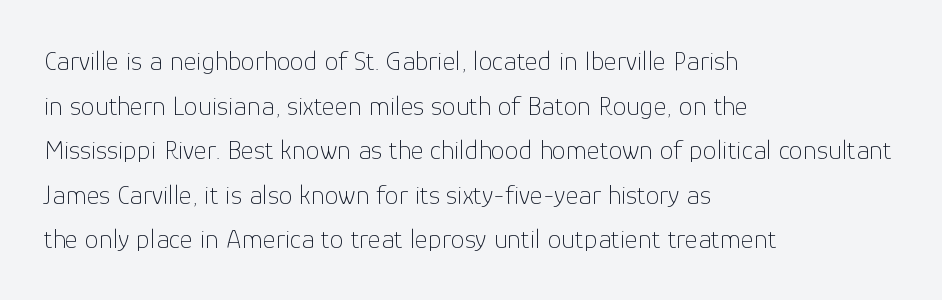
The image shows 28 px thin sans-serif type, upright; set left-aligned, normal line spacing (1.59x), normal letter spacing, not underlined; low stroke contrast and a medium x-height.
